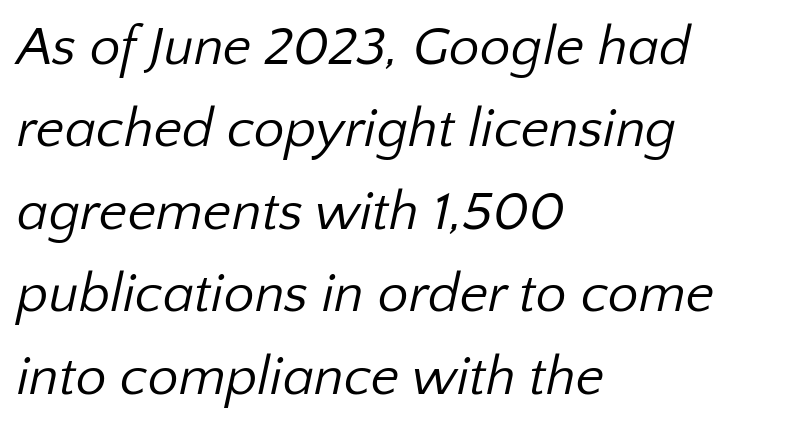
Unmarked baselines from the first word to the last. Honestly, the letter spacing is just normal — you wouldn't notice it. Vertical stems look standard width or narrower in stroke. If you measured baseline to baseline, you'd find a middling distance.
